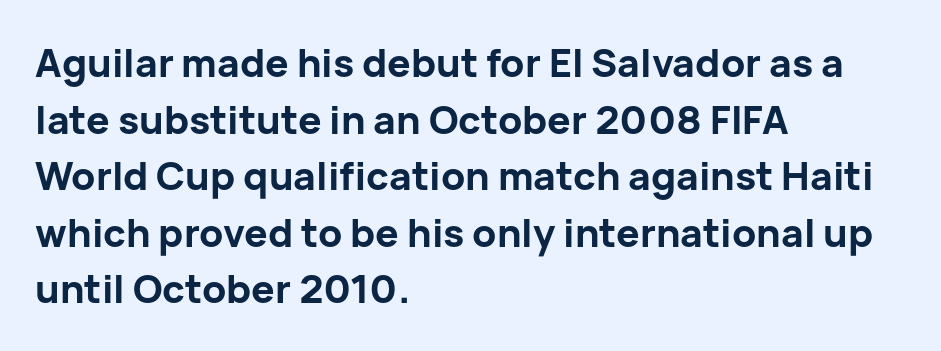
The image shows 39 px bold sans-serif type, upright; set left-aligned, normal line spacing (1.45x), normal letter spacing, not underlined; low stroke contrast and a medium x-height.
